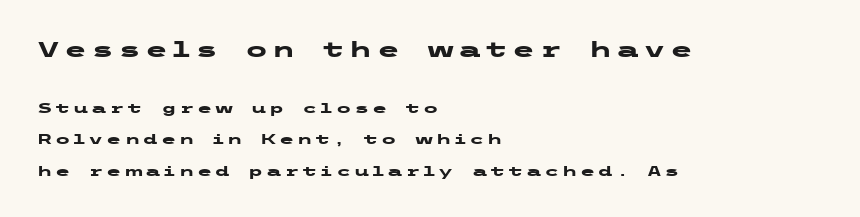
{"italic": "no", "bold": "yes", "underline": "no", "align": "left", "line_spacing": "loose", "line_spacing_ratio": 2.22, "larger_block": "first", "size_ratio": 1.5, "glyph_px": 21}
